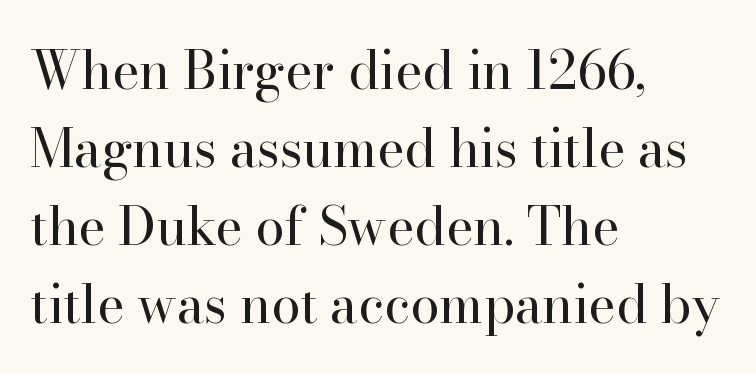
Q: Is the text bold? A: No.
Q: Is the text italic (slanted)? A: No, it is upright.
Q: Is the typeface a serif or a sans-serif typeface? A: Serif.
Q: Is the text underlined? A: No.
Q: How is the paragraph aligned? A: Left-aligned.
Q: Is the spacing between letters normal or unusually wide? A: Normal.
Q: Is the spacing between lines tight, normal or loose? A: Normal.
Q: Width (condensed, normal, or wide)? A: Normal.
Q: Stroke contrast? A: High.
Q: x-height? A: Small.
Q: Monospaced? A: No.
